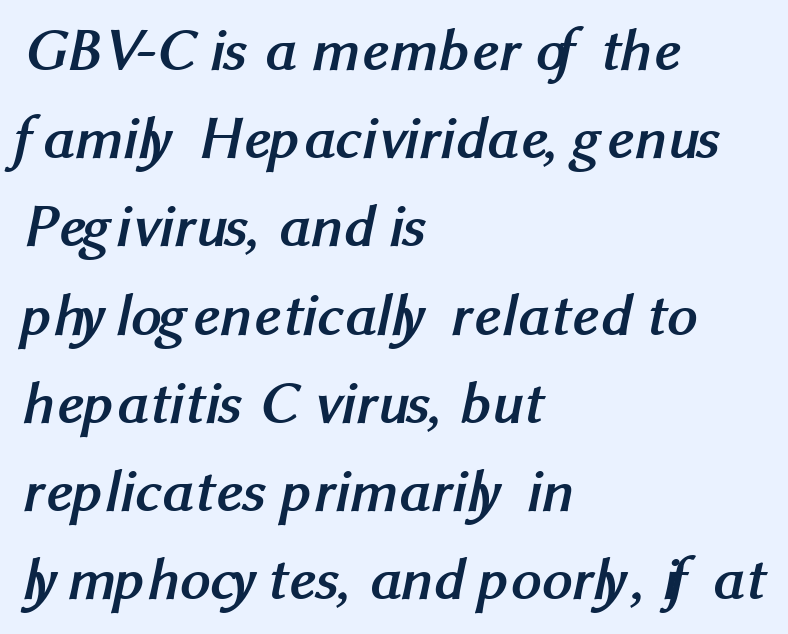
{"serif": "no", "bold": "yes", "weight": "semibold", "width": "normal", "stroke_contrast": "medium", "x_height": "medium", "monospaced": "no", "underline": "no", "align": "left", "line_spacing": "normal", "line_spacing_ratio": 1.47, "letter_spacing": "normal", "letter_spacing_em": 0.0, "glyph_px": 60}
